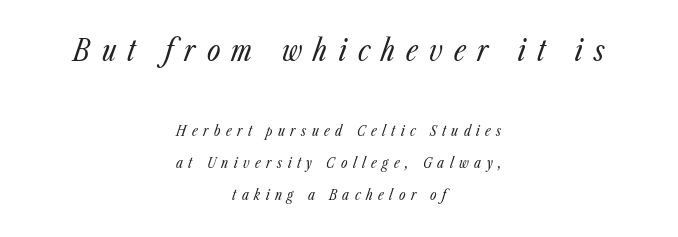
This rendering features lettering with no underline. Weight class: somewhere from thin through regular. In terms of leading, this rendering errs on the spacious side. The rendering shrinks the type as you move from the upper chunk to the lower.
